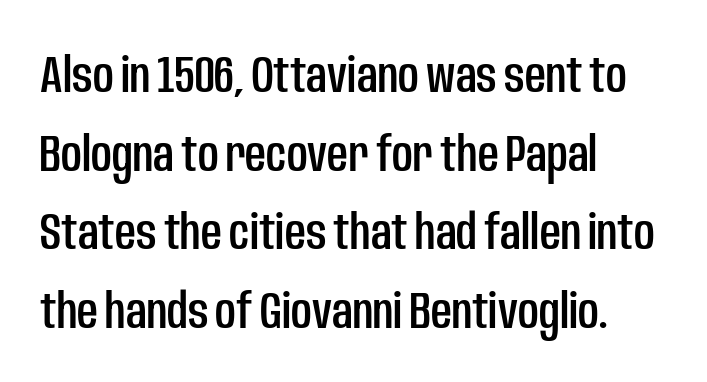
Q: Is the text italic (slanted)? A: No, it is upright.
Q: Is the typeface a serif or a sans-serif typeface? A: Sans-serif.
Q: Is the text underlined? A: No.
Q: How is the paragraph aligned? A: Left-aligned.
Q: Is the spacing between letters normal or unusually wide? A: Normal.
Q: Is the spacing between lines tight, normal or loose? A: Normal.
Q: Width (condensed, normal, or wide)? A: Condensed.
Q: Stroke contrast? A: Low.
Q: x-height? A: Large.
Q: Monospaced? A: No.
